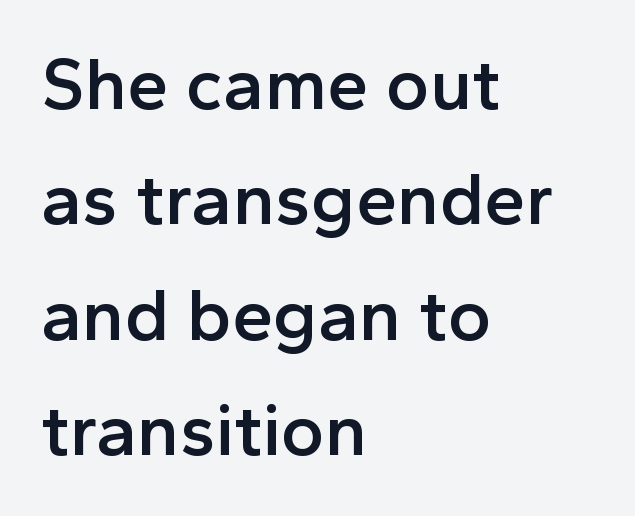
{"serif": "no", "italic": "no", "bold": "semi", "weight": "semibold", "width": "normal", "x_height": "medium", "monospaced": "no", "underline": "no", "align": "left", "line_spacing": "normal", "line_spacing_ratio": 1.56, "letter_spacing": "normal", "letter_spacing_em": 0.0, "glyph_px": 74}
